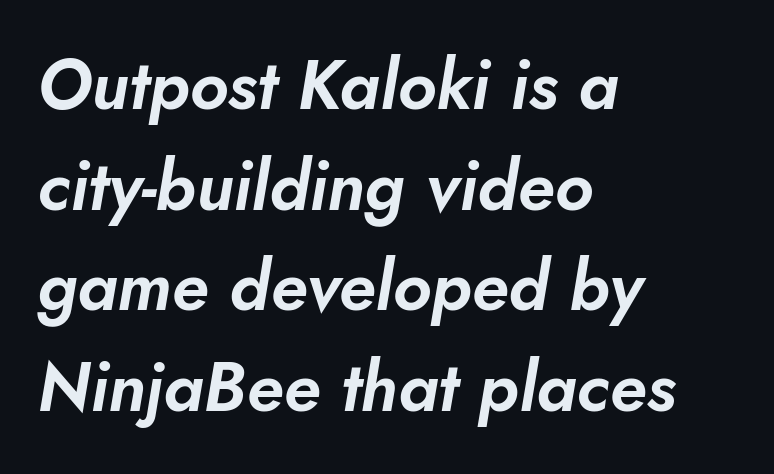
The image shows 69 px text type, italic (leaning right); set left-aligned, normal line spacing (1.46x), normal letter spacing, not underlined; low stroke contrast and a small x-height.
